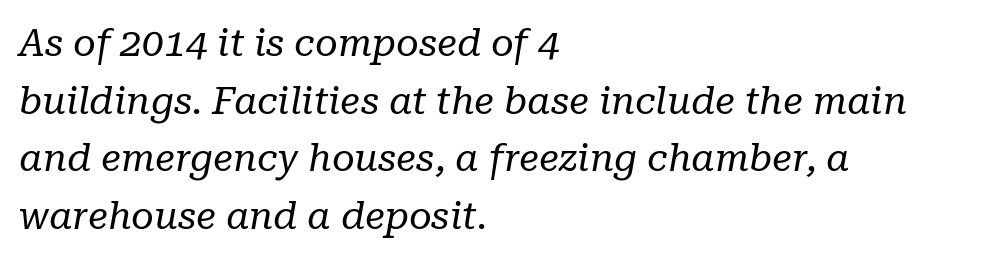
{"serif": "yes", "italic": "yes", "lean": "right", "slant_degrees": 10, "bold": "no", "weight": "regular", "width": "normal", "stroke_contrast": "low", "x_height": "medium", "monospaced": "no", "underline": "no", "align": "left", "line_spacing": "normal", "line_spacing_ratio": 1.48, "letter_spacing": "normal", "letter_spacing_em": 0.0, "glyph_px": 39}
